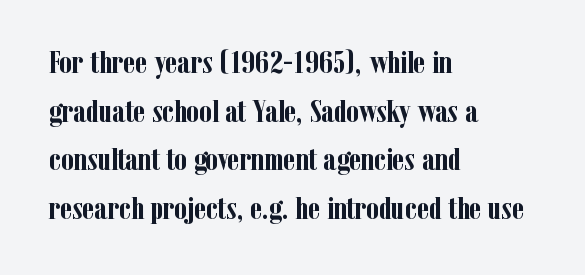
Left-aligned paragraph, ragged on the right. Evenly set lines give the paragraph a standard silhouette. Think of a printed novel: that variable character pitch is what you see here. Glance below the letters and you will spot only blank space. No italicization has been applied; the sample stays upright. Each word holds together tightly as a unit, with standard inter-letter gaps.
